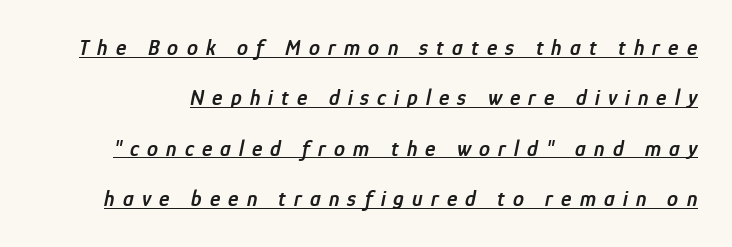
Q: Is the text bold? A: Semi-bold.
Q: Is the text italic (slanted)? A: Yes, it leans right by about 12 degrees.
Q: Is the text underlined? A: Yes.
Q: Is the spacing between letters normal or unusually wide? A: Unusually wide.
Q: Is the spacing between lines tight, normal or loose? A: Loose.
